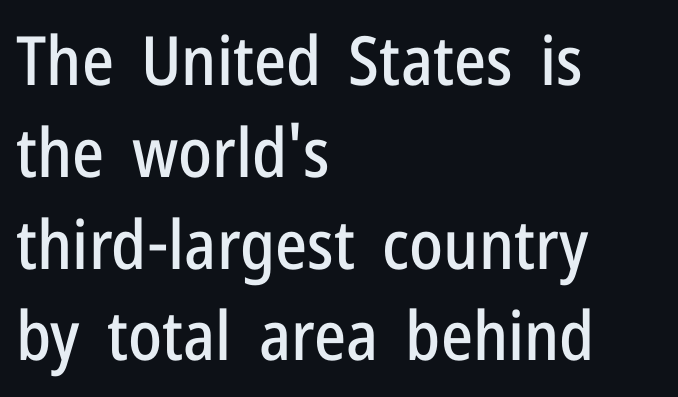
The image shows 68 px condensed sans-serif type, upright; set left-aligned, normal line spacing (1.35x), normal letter spacing, not underlined; low stroke contrast and a medium x-height.
